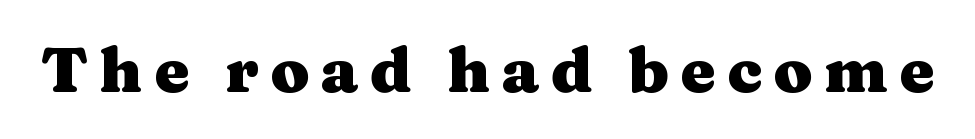
The image shows 63 px heavy, wide serif type, upright; set not underlined; medium stroke contrast and a medium x-height.
